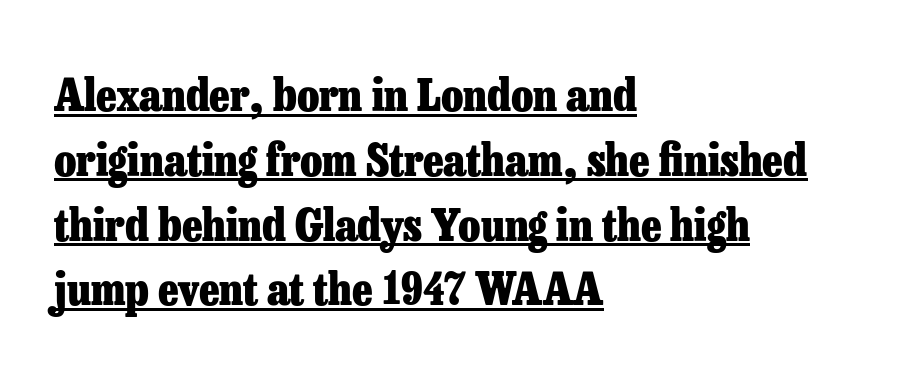
The image shows 45 px heavy serif type, upright; set left-aligned, normal line spacing (1.44x), normal letter spacing, underlined; low stroke contrast and a medium x-height.
